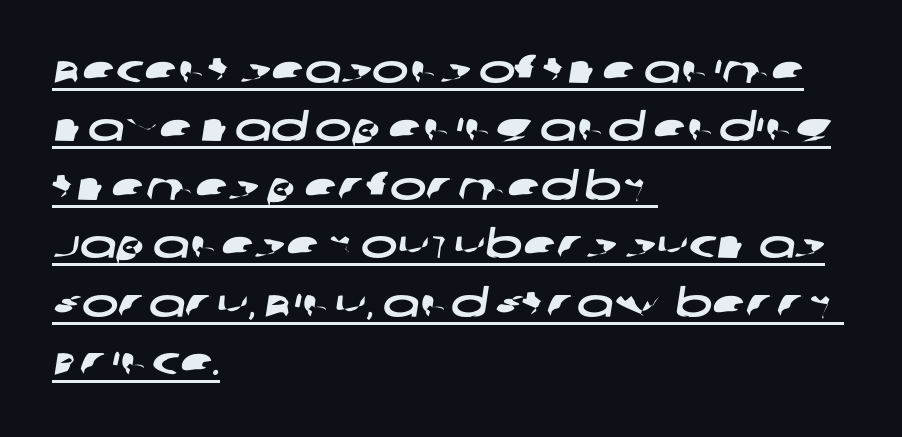
The image shows 39 px wide sans-serif type; set left-aligned, normal line spacing (1.5x), normal letter spacing, underlined; low stroke contrast and a large x-height.
